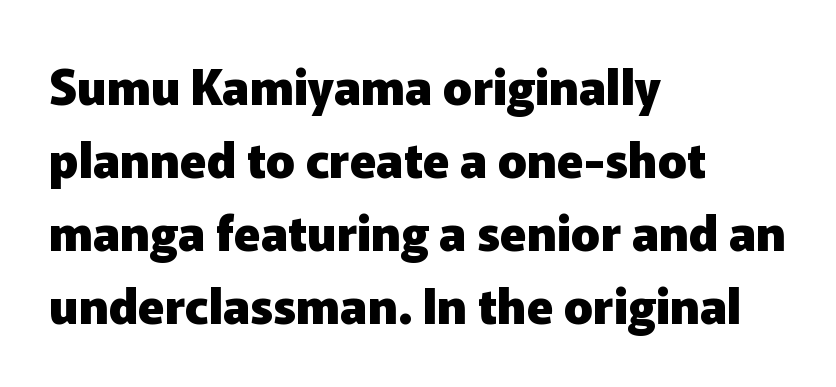
Q: Is the text bold? A: Yes.
Q: Is the text italic (slanted)? A: No, it is upright.
Q: Is the typeface a serif or a sans-serif typeface? A: Sans-serif.
Q: Is the text underlined? A: No.
Q: How is the paragraph aligned? A: Left-aligned.
Q: Is the spacing between letters normal or unusually wide? A: Normal.
Q: Is the spacing between lines tight, normal or loose? A: Normal.
Q: Width (condensed, normal, or wide)? A: Normal.
Q: Stroke contrast? A: Low.
Q: x-height? A: Medium.
Q: Monospaced? A: No.
